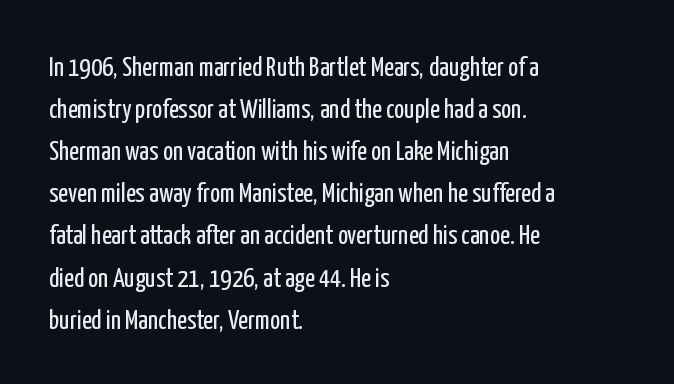
Q: Is the text bold? A: No.
Q: Is the text italic (slanted)? A: No, it is upright.
Q: Is the text underlined? A: No.
Q: How is the paragraph aligned? A: Left-aligned.
Q: Is the spacing between letters normal or unusually wide? A: Normal.
Q: Is the spacing between lines tight, normal or loose? A: Normal.
